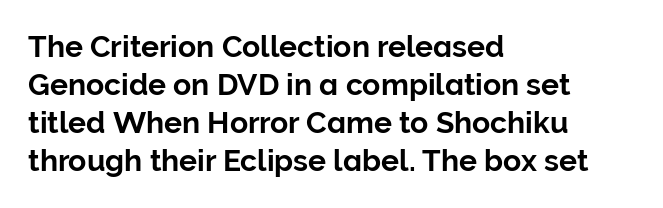
The image shows 30 px sans-serif type, upright; set left-aligned, normal line spacing (1.27x), normal letter spacing, not underlined; low stroke contrast and a medium x-height.
